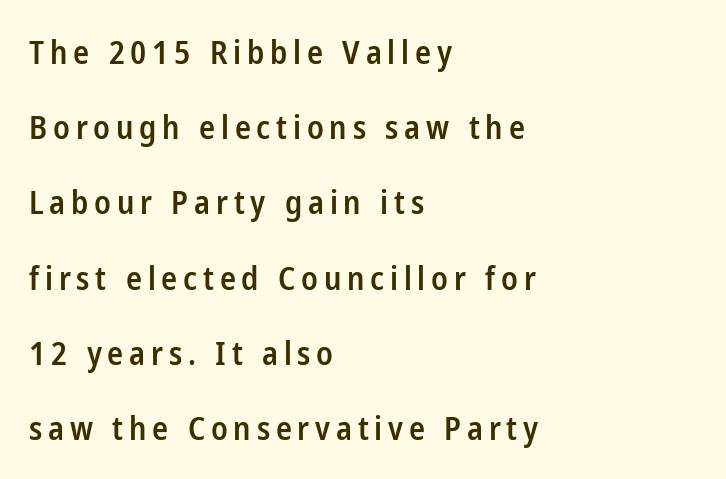
A roman cut, with each character standing at attention. I'd call this a sans setting — the letters go barefoot. Casual observation: everything's shoved over to the left. Notice the strokes are somewhat thickened but not fully heavy: this is a semibold. You could not count columns in this text — the font is proportionally spaced. The space directly below the letters is spotless.
